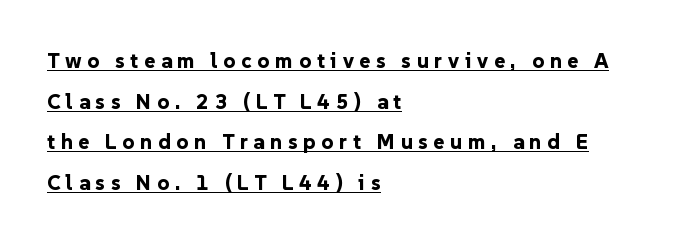
Compared with a centered layout, this one pins lines to the left instead. This sample carries an underscore along the baseline area. Does extra space separate the letters? Yes, quite a lot of it. Each glyph is drawn with heavy, bold strokes. Every character sits straight up, as roman type does. Baseline-to-baseline distance is far greater than the letter height.
